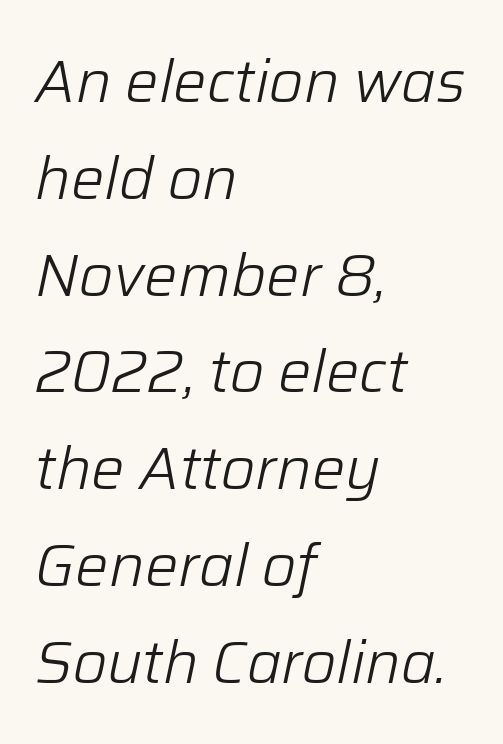
The image shows 59 px light type, italic (leaning right); set left-aligned, normal line spacing (1.64x), normal letter spacing, not underlined; low stroke contrast and a medium x-height.
